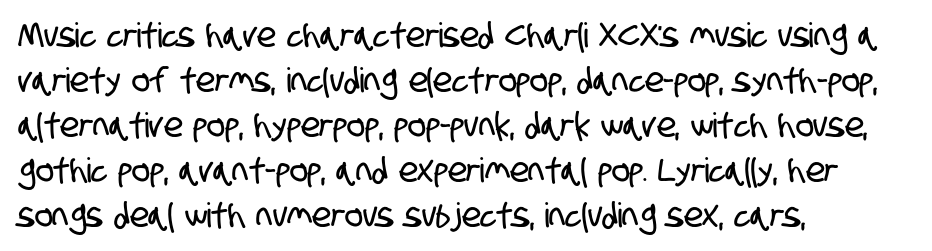
{"serif": "no", "width": "condensed", "stroke_contrast": "low", "x_height": "large", "monospaced": "no", "underline": "no", "align": "left", "line_spacing": "normal", "line_spacing_ratio": 1.32, "letter_spacing": "normal", "letter_spacing_em": 0.0, "glyph_px": 34}
